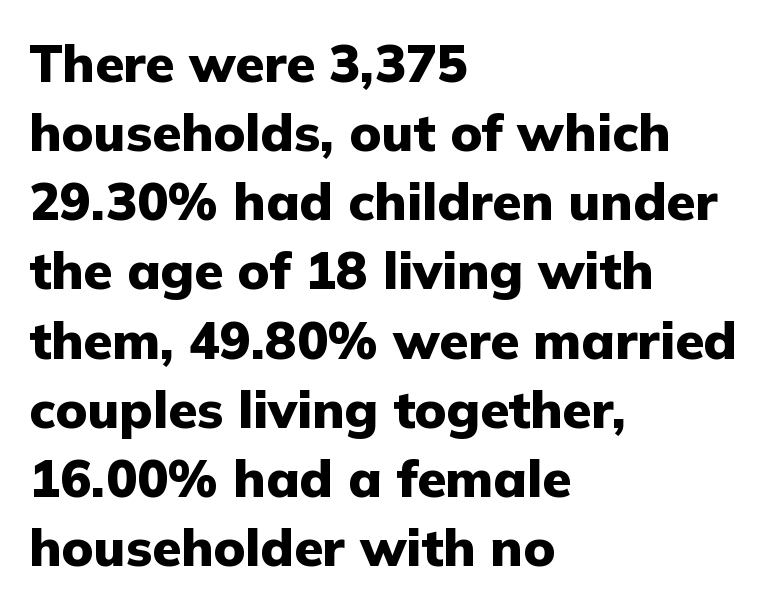
The image shows 52 px heavy sans-serif type, upright; set left-aligned, normal line spacing (1.33x), normal letter spacing, not underlined; low stroke contrast and a medium x-height.
